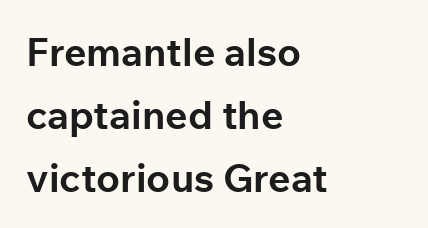
{"serif": "no", "italic": "no", "bold": "yes", "weight": "bold", "width": "normal", "stroke_contrast": "low", "x_height": "medium", "monospaced": "no", "underline": "no", "align": "left", "line_spacing": "normal", "line_spacing_ratio": 1.61, "letter_spacing": "normal", "letter_spacing_em": 0.0, "glyph_px": 39}
